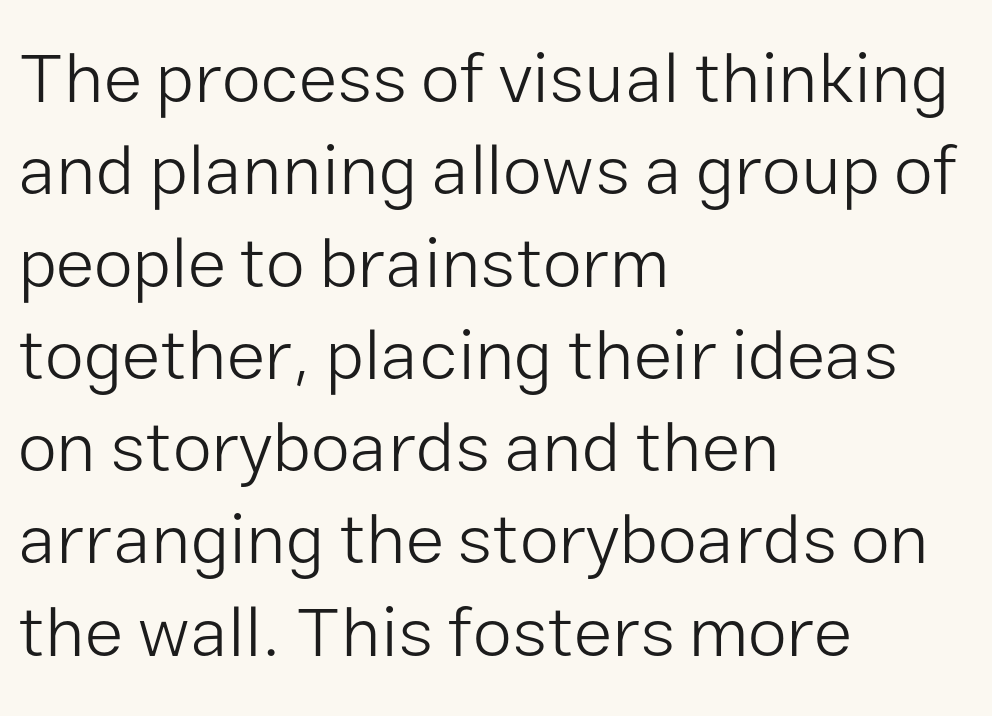
The space directly below the letters is spotless. The axis of the letterforms is exactly vertical. The lines sit at an ordinary, default distance from one another. The text block is weighted toward the left margin, trailing off unevenly rightward. The typeface has the unassuming heft of standard copy or less.
